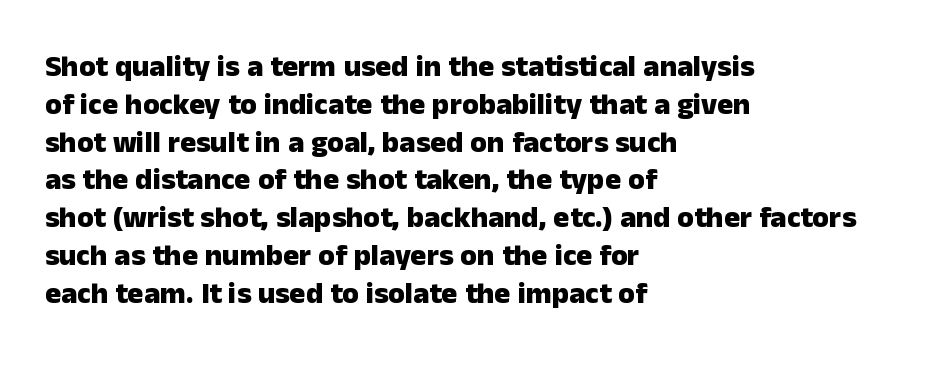
{"serif": "no", "italic": "no", "bold": "yes", "weight": "heavy", "width": "normal", "stroke_contrast": "low", "x_height": "medium", "monospaced": "no", "underline": "no", "align": "left", "line_spacing": "normal", "line_spacing_ratio": 1.26, "letter_spacing": "normal", "letter_spacing_em": 0.0, "glyph_px": 30}
